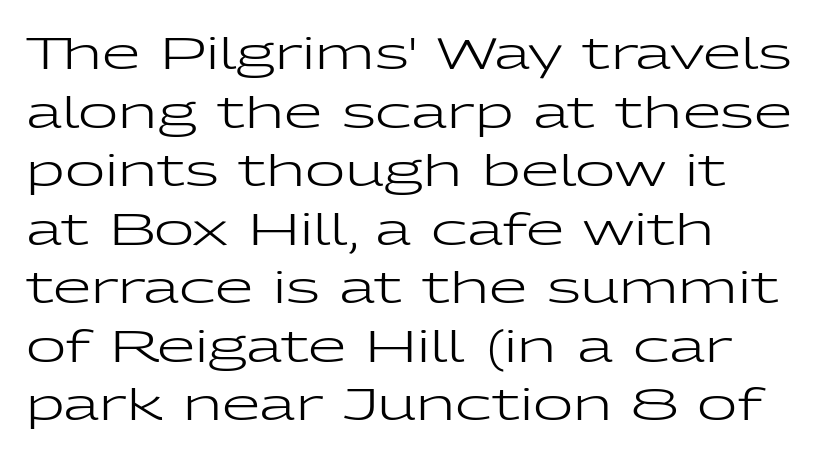
These lines sit exactly where default settings would place them. This sample has the flowing, uneven cadence of proportional lettering. Each line starts at the same left margin while the right side varies. Serif or sans? Sans — the stroke terminals are bare. Each stroke keeps to a modest, everyday thickness or less. Italic? Not at all — the glyphs are vertical.
